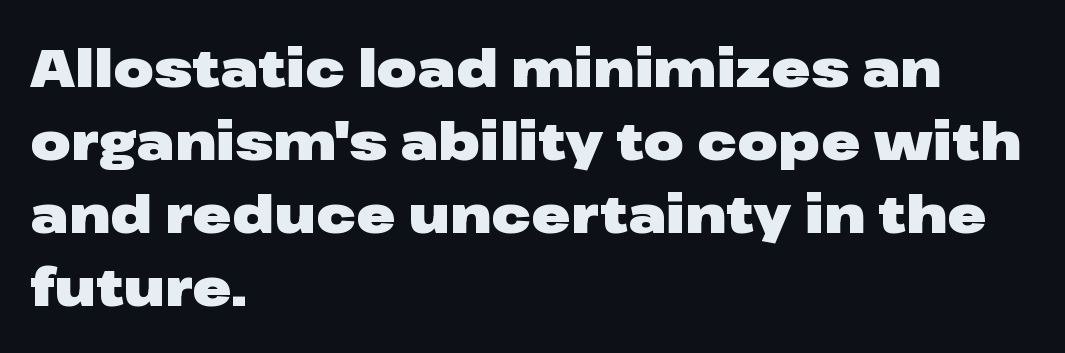
{"serif": "no", "italic": "no", "bold": "yes", "weight": "heavy", "width": "wide", "stroke_contrast": "low", "x_height": "medium", "monospaced": "no", "underline": "no", "align": "left", "line_spacing": "normal", "line_spacing_ratio": 1.38, "letter_spacing": "normal", "letter_spacing_em": 0.0, "glyph_px": 53}
